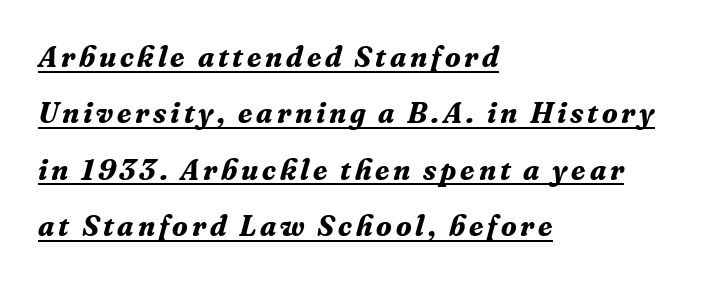
Q: Is the text bold? A: Yes.
Q: Is the text italic (slanted)? A: Yes, it leans right by about 16 degrees.
Q: Is the typeface a serif or a sans-serif typeface? A: Serif.
Q: Is the text underlined? A: Yes.
Q: How is the paragraph aligned? A: Left-aligned.
Q: Is the spacing between lines tight, normal or loose? A: Loose.
Q: Width (condensed, normal, or wide)? A: Normal.
Q: Stroke contrast? A: Medium.
Q: x-height? A: Medium.
Q: Monospaced? A: No.
